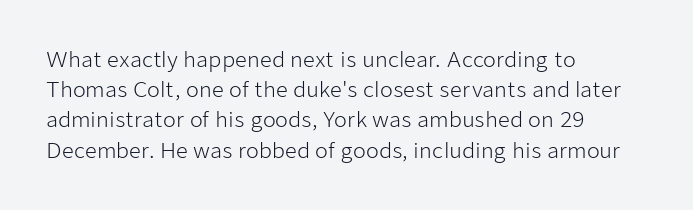
The image shows 21 px text type, upright; set left-aligned, normal line spacing (1.44x), normal letter spacing, not underlined.
